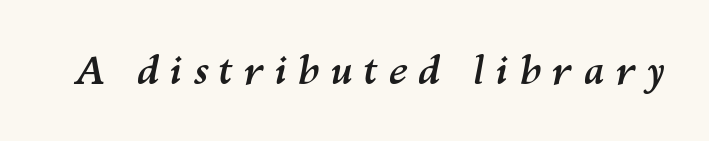
The image shows 39 px semibold type, italic (leaning right); set unusually wide letter spacing (+0.26 em), not underlined; medium stroke contrast and a medium x-height.
